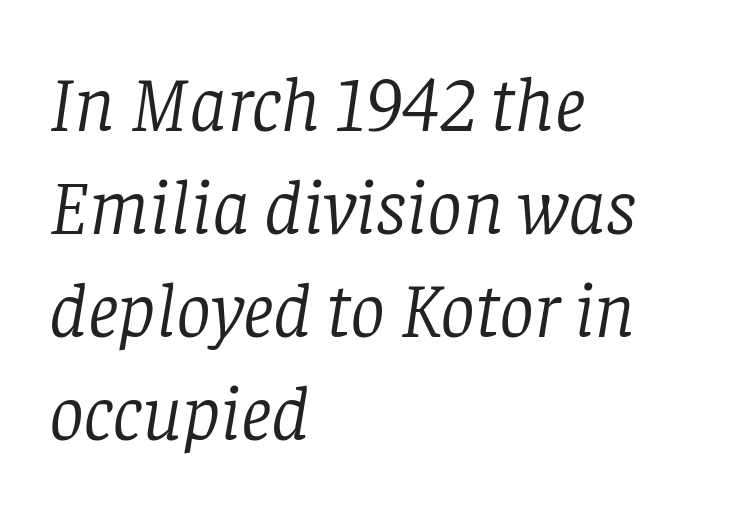
Stem width sits at or under what a default text font uses. The face used here is proportionally spaced, like ordinary book or web type. Vertically, the passage feels balanced, rows spaced as you'd expect. These lines were composed using italics. In terms of letterform style, serifs are clearly present.
